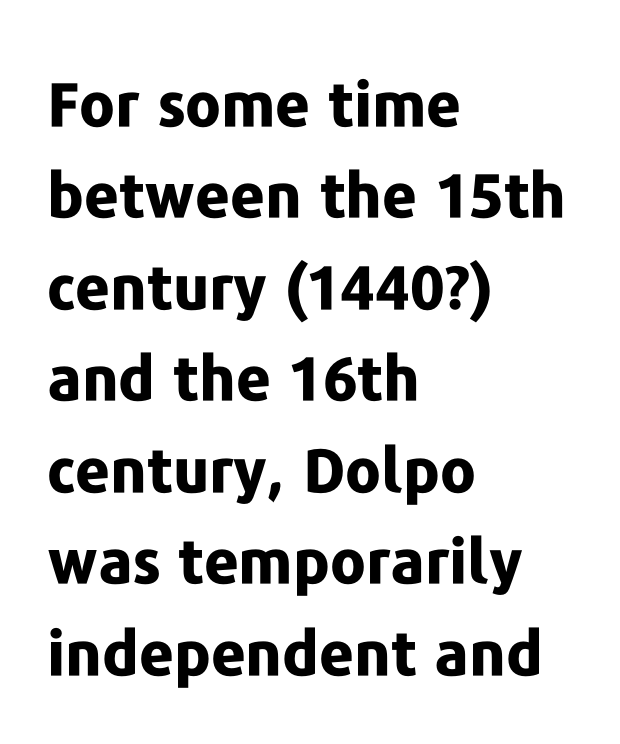
Q: Is the text bold? A: Yes.
Q: Is the text italic (slanted)? A: No, it is upright.
Q: Is the typeface a serif or a sans-serif typeface? A: Sans-serif.
Q: Is the text underlined? A: No.
Q: How is the paragraph aligned? A: Left-aligned.
Q: Is the spacing between letters normal or unusually wide? A: Normal.
Q: Is the spacing between lines tight, normal or loose? A: Normal.
Q: Width (condensed, normal, or wide)? A: Normal.
Q: Stroke contrast? A: Low.
Q: x-height? A: Medium.
Q: Monospaced? A: No.
